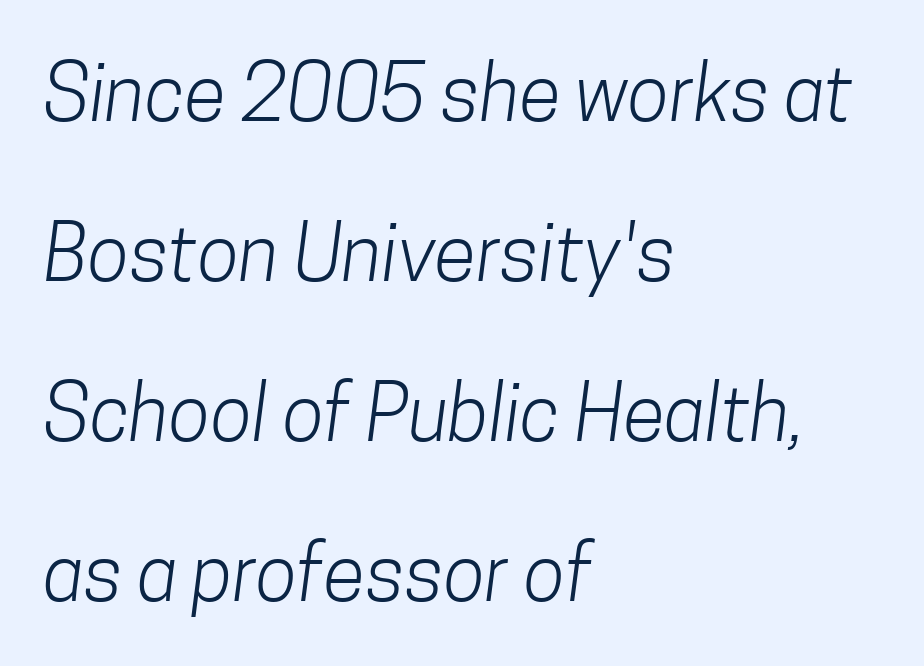
The image shows 77 px light, condensed sans-serif type; set left-aligned, loose line spacing (2.08x), normal letter spacing, not underlined; low stroke contrast and a medium x-height.
